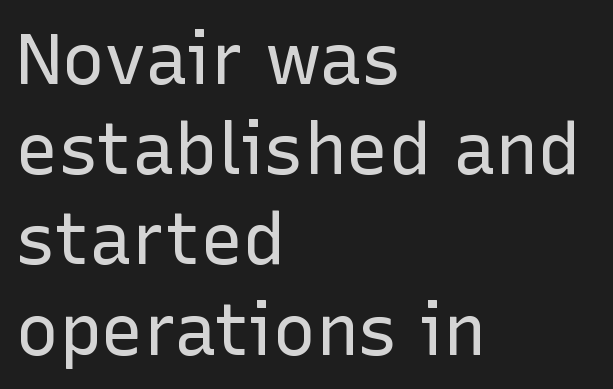
You could not count columns in this text — the font is proportionally spaced. Nothing sits at the stroke ends, so this counts as sans-serif. The designer left line spacing at the default. A light-to-regular cut is what we see here. Ordinary non-slanted type is in use. Check the space under the baseline: it is left empty.
